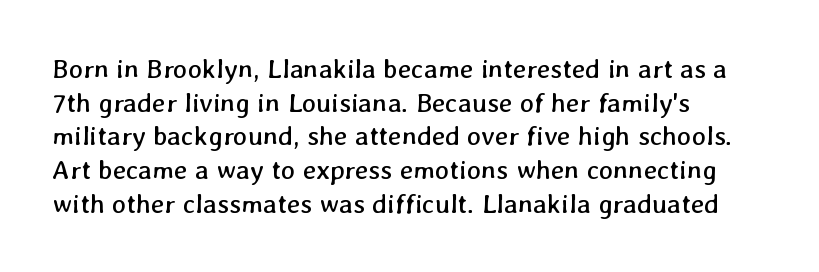
Q: Is the text bold? A: No.
Q: Is the text underlined? A: No.
Q: How is the paragraph aligned? A: Left-aligned.
Q: Is the spacing between letters normal or unusually wide? A: Normal.
Q: Is the spacing between lines tight, normal or loose? A: Normal.
